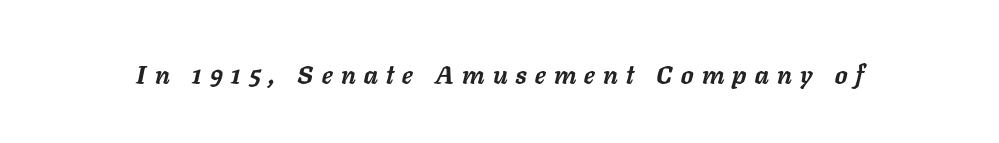
The image shows 26 px bold type, italic (leaning right); set unusually wide letter spacing (+0.33 em), not underlined.
